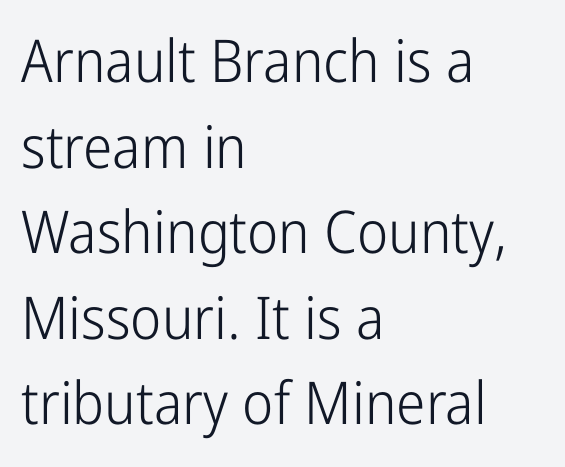
Type without underlining. Italic? Not at all — the glyphs are vertical. Is the type heavy? It reads as light-to-regular instead. Varying glyph widths throughout — classic text-font behaviour. Typeset ragged right — the left edge is the straight one. The leading is moderate, giving the passage an even texture.
